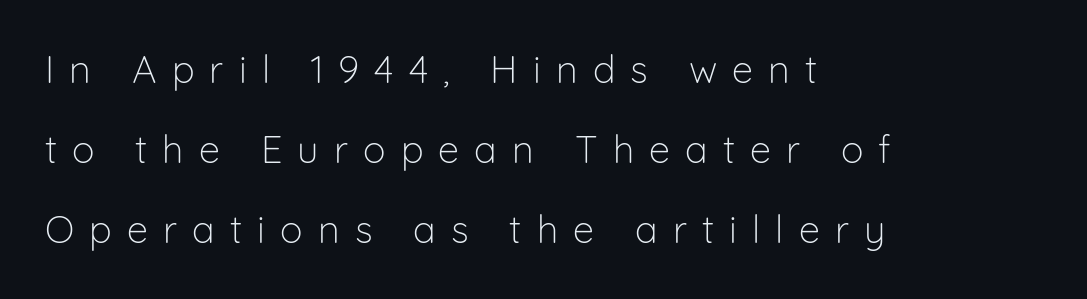
Q: Is the text bold? A: No.
Q: Is the text italic (slanted)? A: No, it is upright.
Q: Is the typeface a serif or a sans-serif typeface? A: Sans-serif.
Q: Is the text underlined? A: No.
Q: How is the paragraph aligned? A: Left-aligned.
Q: Is the spacing between letters normal or unusually wide? A: Unusually wide.
Q: Is the spacing between lines tight, normal or loose? A: Loose.
Q: Width (condensed, normal, or wide)? A: Normal.
Q: Stroke contrast? A: Low.
Q: x-height? A: Medium.
Q: Monospaced? A: No.
